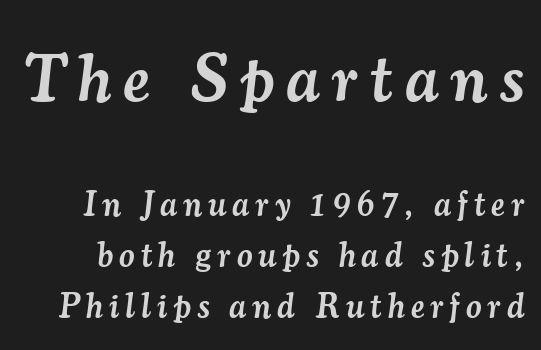
In terms of letterform style, serifs are clearly present. The block of text has a typical density, with ordinary space between rows. Observe the lean: these are italic letterforms. The letters advance in unequal steps, a hallmark of proportional type. Quick note: underline off.
